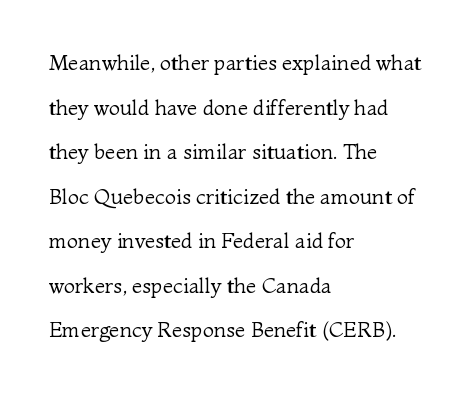
The image shows 21 px text type, upright; set left-aligned, loose line spacing (2.12x), normal letter spacing, not underlined.
